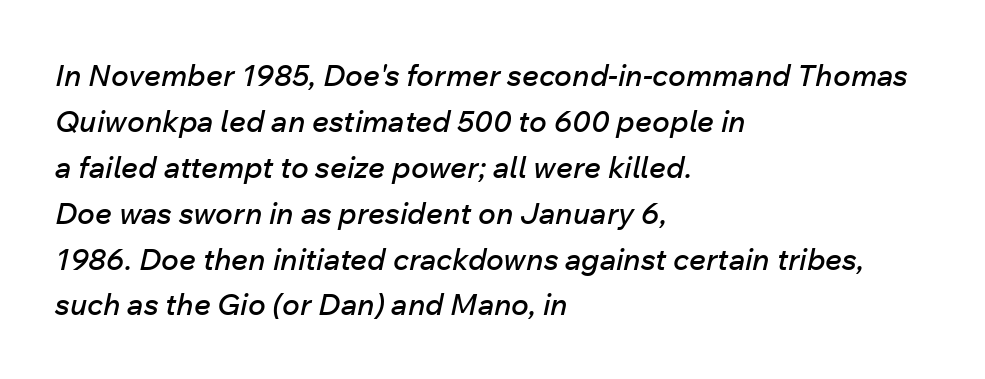
Q: Is the text italic (slanted)? A: Yes, it leans right by about 12 degrees.
Q: Is the text underlined? A: No.
Q: How is the paragraph aligned? A: Left-aligned.
Q: Is the spacing between letters normal or unusually wide? A: Normal.
Q: Is the spacing between lines tight, normal or loose? A: Normal.
Q: Width (condensed, normal, or wide)? A: Normal.
Q: Stroke contrast? A: Low.
Q: x-height? A: Medium.
Q: Monospaced? A: No.
